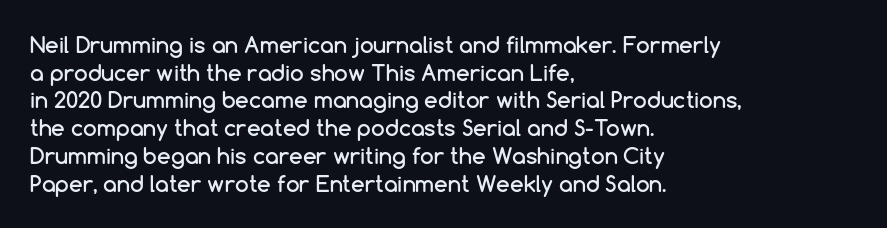
Q: Is the text italic (slanted)? A: No, it is upright.
Q: Is the text underlined? A: No.
Q: How is the paragraph aligned? A: Left-aligned.
Q: Is the spacing between letters normal or unusually wide? A: Normal.
Q: Is the spacing between lines tight, normal or loose? A: Normal.
